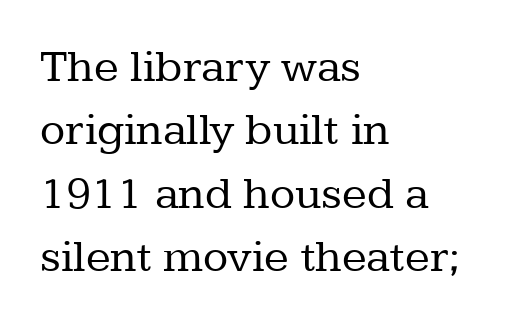
The image shows 46 px regular-weight serif type, upright; set left-aligned, normal line spacing (1.38x), normal letter spacing, not underlined; low stroke contrast and a medium x-height.
